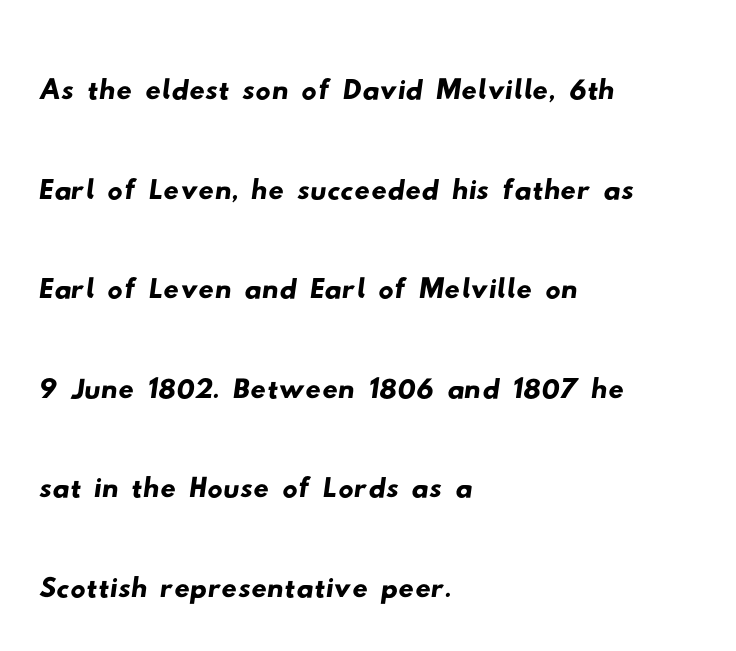
Q: Is the typeface a serif or a sans-serif typeface? A: Sans-serif.
Q: Is the text underlined? A: No.
Q: How is the paragraph aligned? A: Left-aligned.
Q: Is the spacing between letters normal or unusually wide? A: Normal.
Q: Is the spacing between lines tight, normal or loose? A: Normal.
Q: Width (condensed, normal, or wide)? A: Wide.
Q: Stroke contrast? A: Low.
Q: x-height? A: Small.
Q: Monospaced? A: No.
